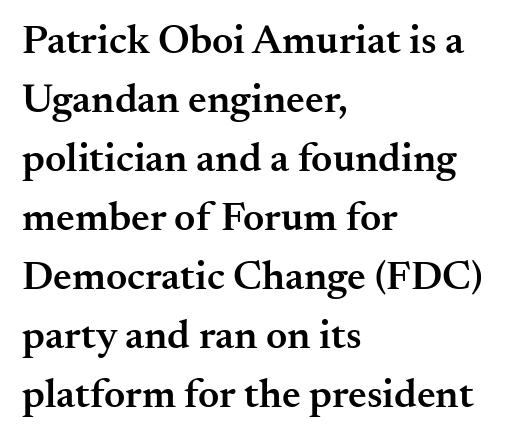
The image shows 41 px semibold serif type, upright; set left-aligned, normal line spacing (1.44x), normal letter spacing, not underlined; medium stroke contrast and a small x-height.
